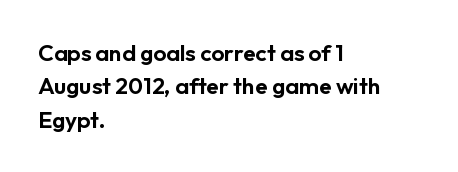
Q: Is the text italic (slanted)? A: No, it is upright.
Q: Is the text underlined? A: No.
Q: How is the paragraph aligned? A: Left-aligned.
Q: Is the spacing between letters normal or unusually wide? A: Normal.
Q: Is the spacing between lines tight, normal or loose? A: Normal.
